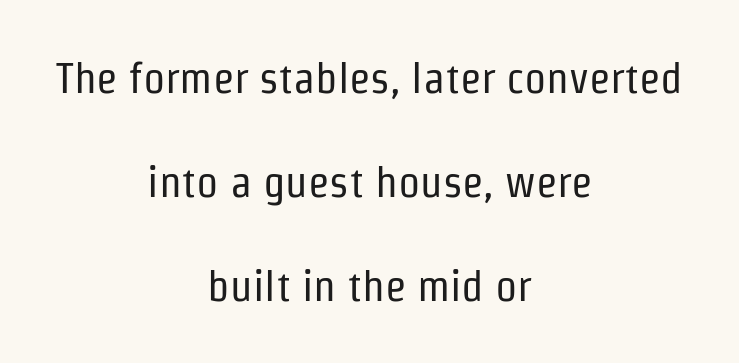
Q: Is the text bold? A: No.
Q: Is the text italic (slanted)? A: No, it is upright.
Q: Is the typeface a serif or a sans-serif typeface? A: Sans-serif.
Q: Is the text underlined? A: No.
Q: How is the paragraph aligned? A: Centered.
Q: Is the spacing between letters normal or unusually wide? A: Normal.
Q: Is the spacing between lines tight, normal or loose? A: Loose.
Q: Width (condensed, normal, or wide)? A: Condensed.
Q: Stroke contrast? A: Low.
Q: x-height? A: Medium.
Q: Monospaced? A: No.
